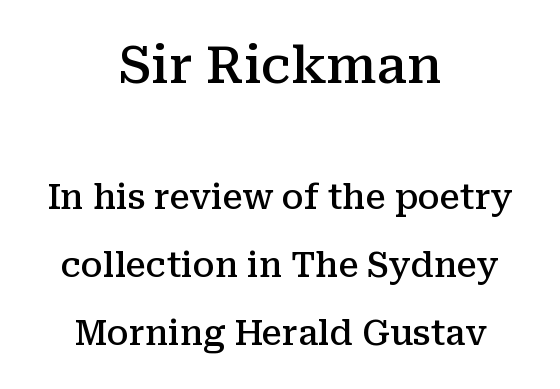
The image shows 51 px semibold serif type, upright; set centered, loose line spacing (1.99x), normal letter spacing, not underlined; the first (top) block is 1.5x larger; medium stroke contrast and a medium x-height.
